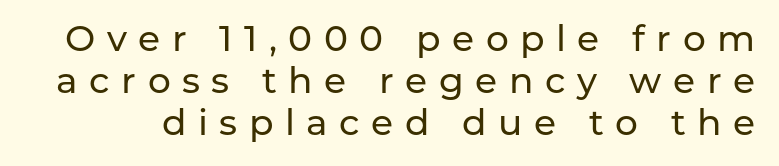
Here the glyphs are tracked loosely, breaking word shapes into spaced letters. The words here are not underlined. Designer's note — italics off, roman on. The glyphs in this specimen are sans serif.
